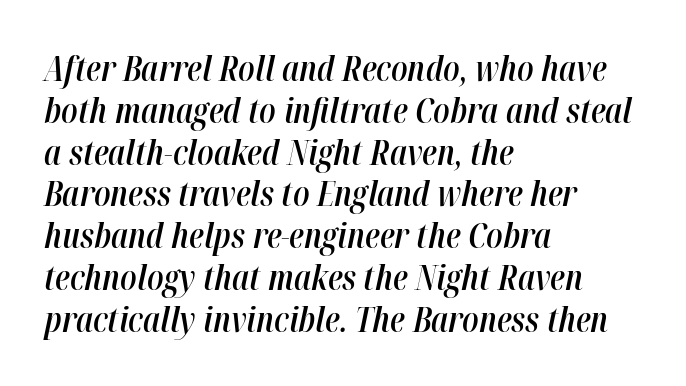
Q: Is the text bold? A: Semi-bold.
Q: Is the text italic (slanted)? A: Yes, it leans right by about 12 degrees.
Q: Is the text underlined? A: No.
Q: How is the paragraph aligned? A: Left-aligned.
Q: Is the spacing between letters normal or unusually wide? A: Normal.
Q: Width (condensed, normal, or wide)? A: Condensed.
Q: Stroke contrast? A: High.
Q: x-height? A: Medium.
Q: Monospaced? A: No.
